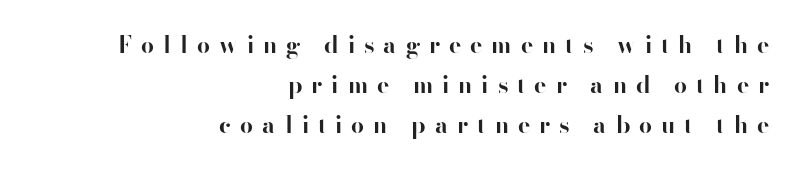
Q: Is the text bold? A: Yes.
Q: Is the text italic (slanted)? A: No, it is upright.
Q: Is the text underlined? A: No.
Q: How is the paragraph aligned? A: Right-aligned.
Q: Is the spacing between letters normal or unusually wide? A: Unusually wide.
